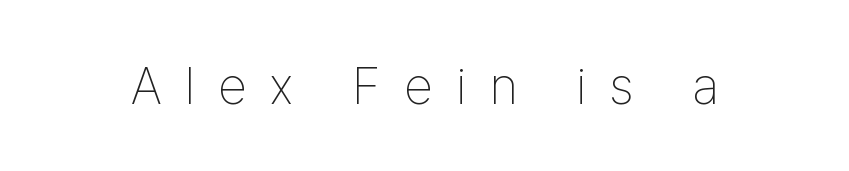
This rendering widens character spacing well past its baseline value. The string is rendered with underlining switched off. The passage shown is typed in a proportional face where columns would drift. The face used here is a sans, in the tradition of grotesques and geometrics. Heaviness? Minimal to ordinary, like unemphasized prose.
